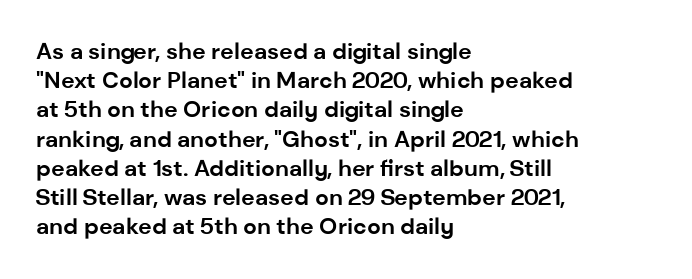
Is the block centered? No — it sits flush against the left margin. Strong, thick strokes mark this as bold type. Plain, unruled lines of type. Nothing unusual about the tracking: characters are spaced as the font intends. When letters stand straight like this, we call the style roman or upright. One glance says typical: line gaps are just what's usual.
